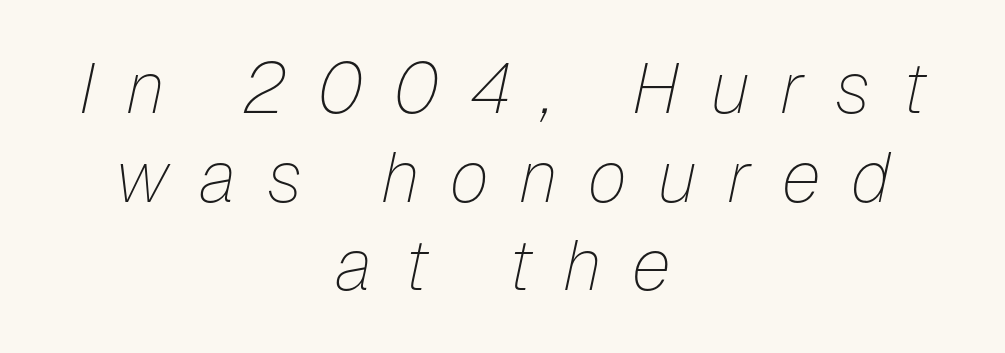
Q: Is the text bold? A: No.
Q: Is the text italic (slanted)? A: Yes, it leans right by about 12 degrees.
Q: Is the text underlined? A: No.
Q: How is the paragraph aligned? A: Centered.
Q: Is the spacing between letters normal or unusually wide? A: Unusually wide.
Q: Is the spacing between lines tight, normal or loose? A: Normal.
Q: Width (condensed, normal, or wide)? A: Normal.
Q: Stroke contrast? A: Low.
Q: x-height? A: Medium.
Q: Monospaced? A: No.
